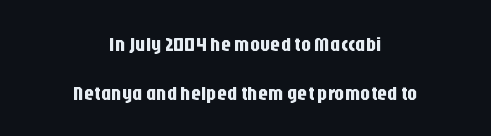
The image shows 20 px text type, upright; set centered, loose line spacing (2.43x), normal letter spacing, not underlined.
